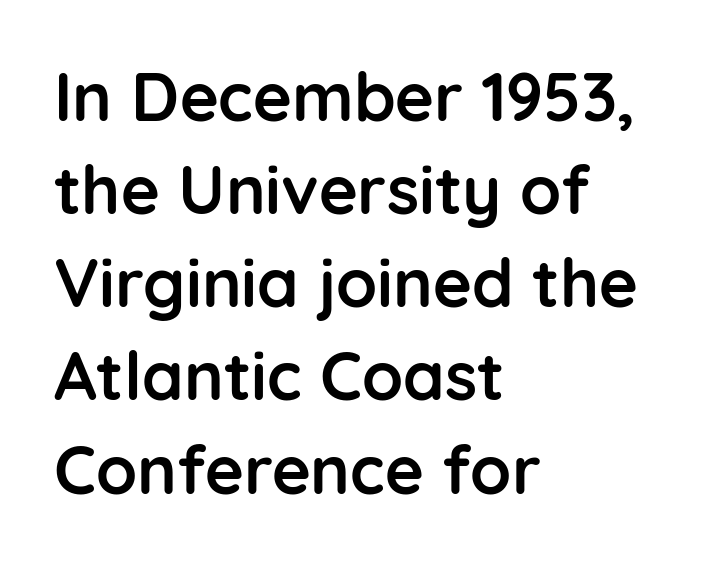
{"serif": "no", "italic": "no", "bold": "yes", "weight": "semibold", "width": "normal", "stroke_contrast": "low", "x_height": "medium", "monospaced": "no", "underline": "no", "align": "left", "line_spacing": "normal", "line_spacing_ratio": 1.39, "letter_spacing": "normal", "letter_spacing_em": 0.0, "glyph_px": 67}
